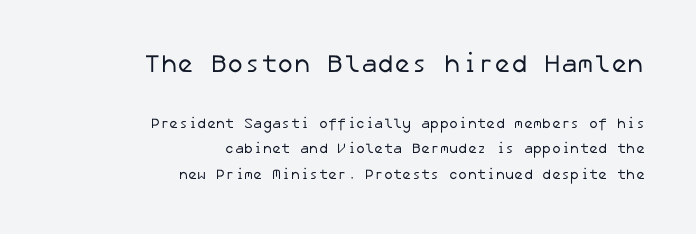
The image shows 25 px text type; set right-aligned, line spacing 1.83x, normal letter spacing, not underlined; the first (top) block is 1.79x larger.
